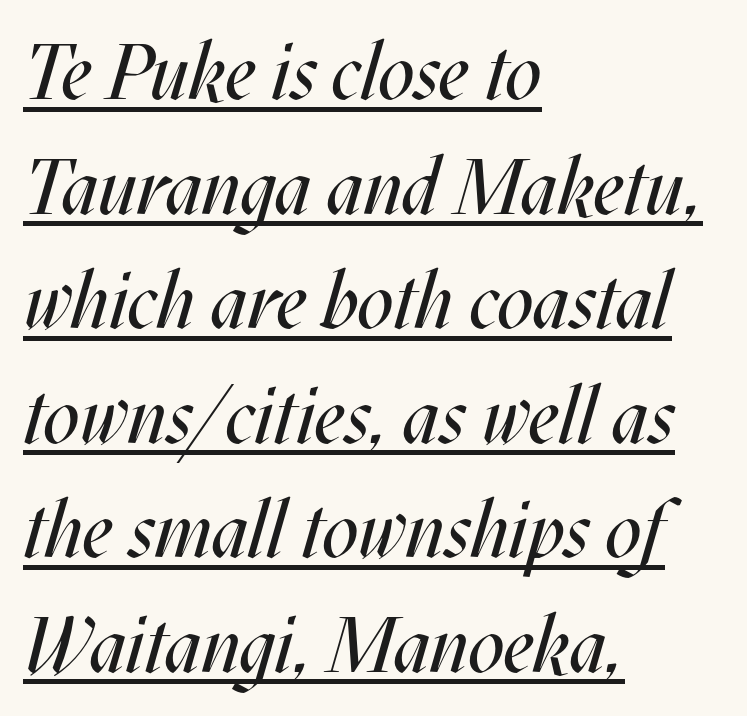
The rendering uses natural spacing where letterforms have individual widths. Descenders here cross a horizontal rule under the line. Letters have the restrained weight of plain body copy at most. Is the type slanted? Yes — the strokes lean at a clear angle. The vertical gap from one line to the next is medium. The rendering anchors every line to the left-hand side.
